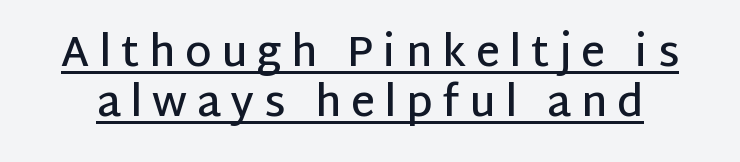
Q: Is the text bold? A: Semi-bold.
Q: Is the text italic (slanted)? A: No, it is upright.
Q: Is the typeface a serif or a sans-serif typeface? A: Sans-serif.
Q: Is the text underlined? A: Yes.
Q: Is the spacing between letters normal or unusually wide? A: Unusually wide.
Q: Width (condensed, normal, or wide)? A: Normal.
Q: Stroke contrast? A: Low.
Q: x-height? A: Large.
Q: Monospaced? A: No.
